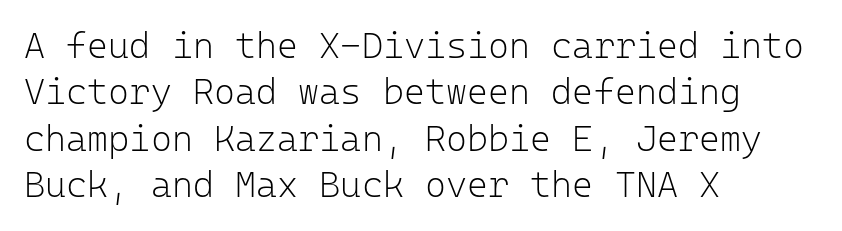
Q: Is the text bold? A: No.
Q: Is the text italic (slanted)? A: No, it is upright.
Q: Is the typeface a serif or a sans-serif typeface? A: Sans-serif.
Q: Is the text underlined? A: No.
Q: How is the paragraph aligned? A: Left-aligned.
Q: Is the spacing between letters normal or unusually wide? A: Normal.
Q: Is the spacing between lines tight, normal or loose? A: Normal.
Q: Width (condensed, normal, or wide)? A: Normal.
Q: Stroke contrast? A: Low.
Q: x-height? A: Medium.
Q: Monospaced? A: Yes.
